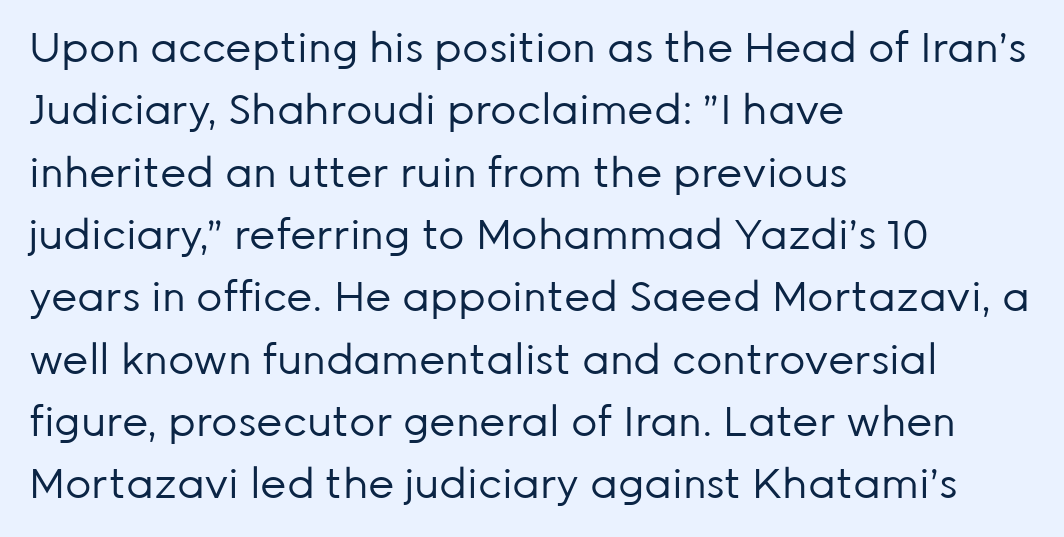
Q: Is the text bold? A: No.
Q: Is the text italic (slanted)? A: No, it is upright.
Q: Is the typeface a serif or a sans-serif typeface? A: Sans-serif.
Q: Is the text underlined? A: No.
Q: How is the paragraph aligned? A: Left-aligned.
Q: Is the spacing between letters normal or unusually wide? A: Normal.
Q: Is the spacing between lines tight, normal or loose? A: Normal.
Q: Width (condensed, normal, or wide)? A: Normal.
Q: Stroke contrast? A: Low.
Q: x-height? A: Medium.
Q: Monospaced? A: No.
